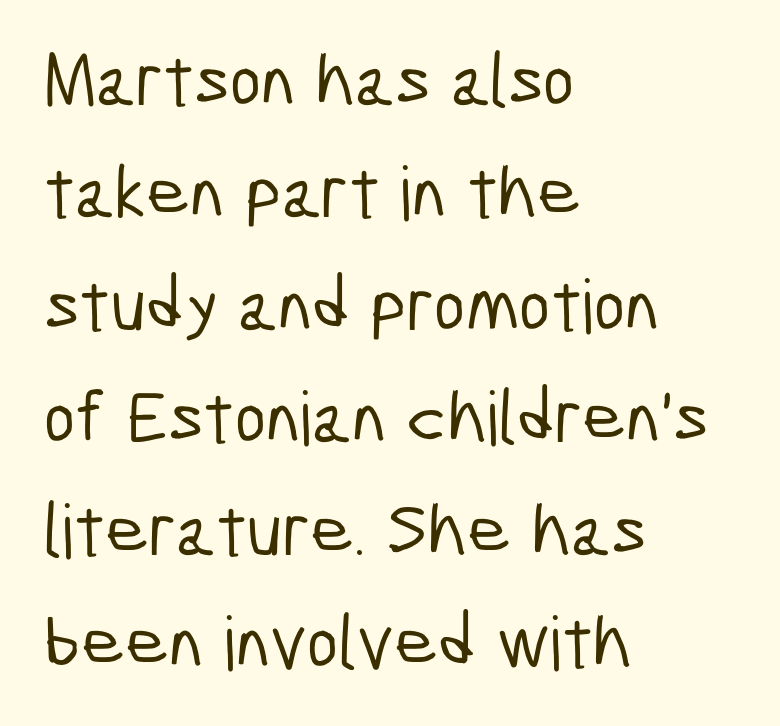
{"serif": "no", "width": "condensed", "stroke_contrast": "low", "x_height": "medium", "monospaced": "no", "underline": "no", "align": "left", "line_spacing": "normal", "line_spacing_ratio": 1.5, "letter_spacing": "normal", "letter_spacing_em": 0.0, "glyph_px": 75}
